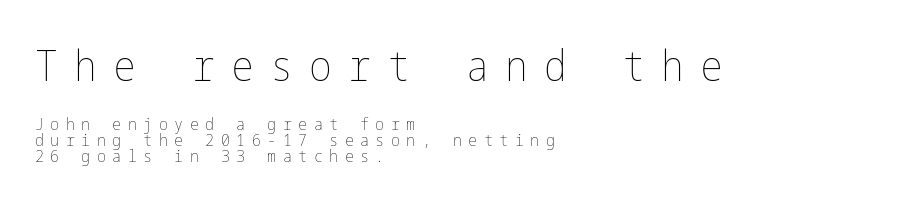
Q: Is the text bold? A: No.
Q: Is the text italic (slanted)? A: No, it is upright.
Q: Is the text underlined? A: No.
Q: How is the paragraph aligned? A: Left-aligned.
Q: Is the spacing between letters normal or unusually wide? A: Unusually wide.
Q: Is the spacing between lines tight, normal or loose? A: Tight.
Q: Which block of text is set in a larger size, the first (top) or the second (bottom)? A: The first (top) one.
Q: Width (condensed, normal, or wide)? A: Condensed.
Q: Stroke contrast? A: Low.
Q: x-height? A: Medium.
